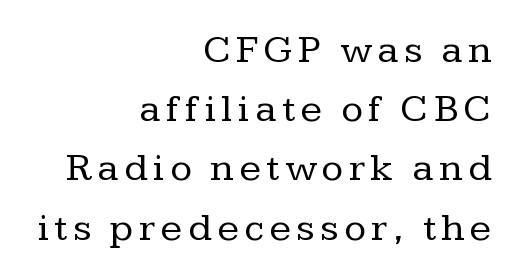
Q: Is the text bold? A: No.
Q: Is the text italic (slanted)? A: No, it is upright.
Q: Is the typeface a serif or a sans-serif typeface? A: Serif.
Q: Is the text underlined? A: No.
Q: How is the paragraph aligned? A: Right-aligned.
Q: Is the spacing between lines tight, normal or loose? A: Normal.
Q: Width (condensed, normal, or wide)? A: Normal.
Q: Stroke contrast? A: Low.
Q: x-height? A: Medium.
Q: Monospaced? A: No.
